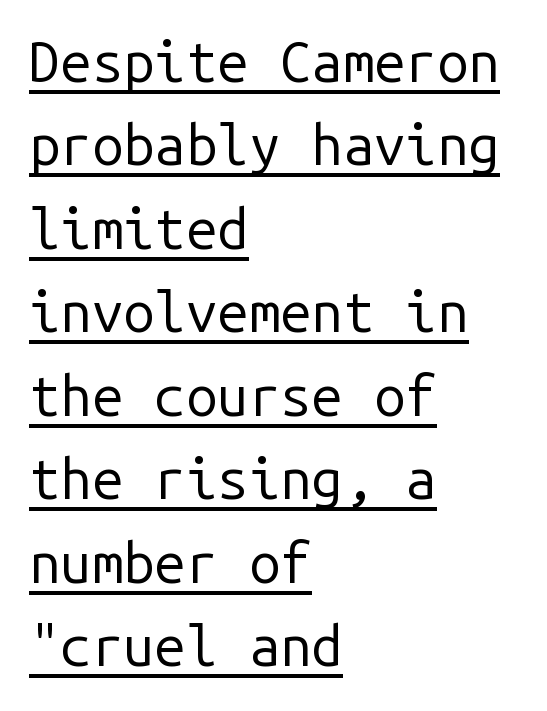
The image shows 56 px regular-weight sans-serif type, upright, monospaced; set left-aligned, normal line spacing (1.49x), normal letter spacing, underlined; low stroke contrast and a medium x-height.
